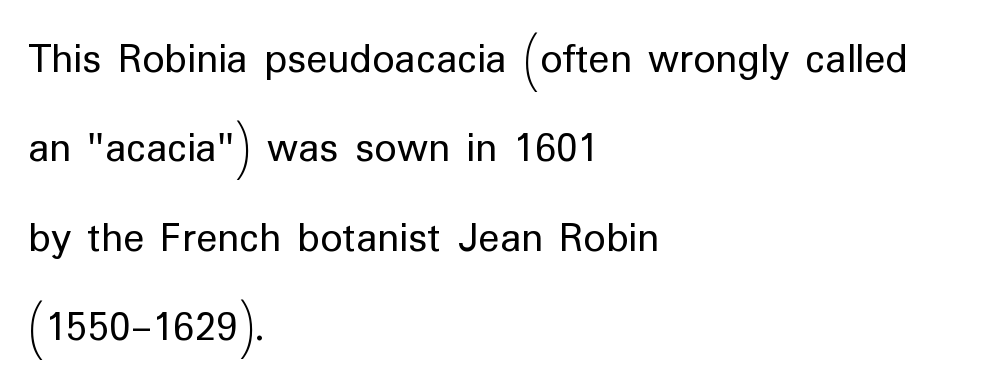
The image shows 44 px regular-weight sans-serif type, upright; set left-aligned, loose line spacing (2.03x), normal letter spacing, not underlined; low stroke contrast and a medium x-height.
